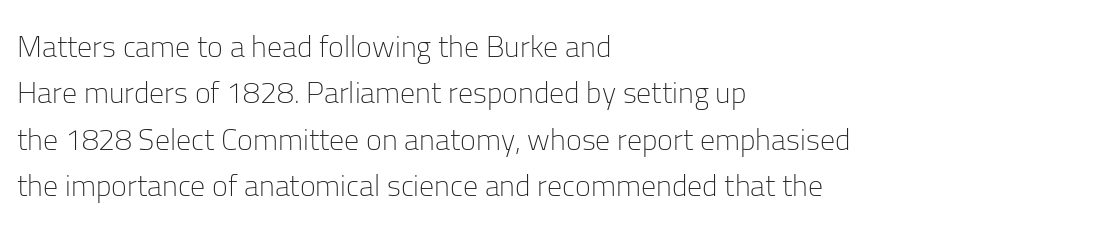
{"serif": "no", "italic": "no", "bold": "no", "weight": "light", "width": "normal", "stroke_contrast": "low", "x_height": "medium", "monospaced": "no", "underline": "no", "align": "left", "line_spacing": "normal", "line_spacing_ratio": 1.55, "letter_spacing": "normal", "letter_spacing_em": 0.0, "glyph_px": 30}
